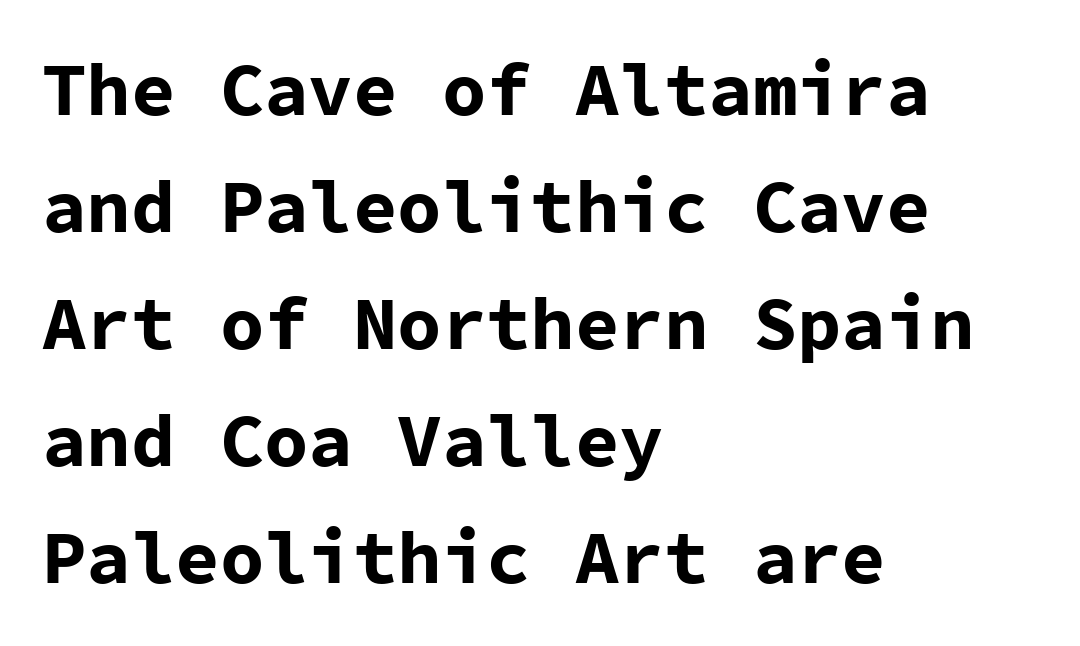
{"serif": "no", "italic": "no", "bold": "yes", "weight": "bold", "width": "normal", "stroke_contrast": "low", "x_height": "medium", "monospaced": "yes", "underline": "no", "align": "left", "line_spacing": "normal", "line_spacing_ratio": 1.58, "letter_spacing": "normal", "letter_spacing_em": 0.0, "glyph_px": 74}
